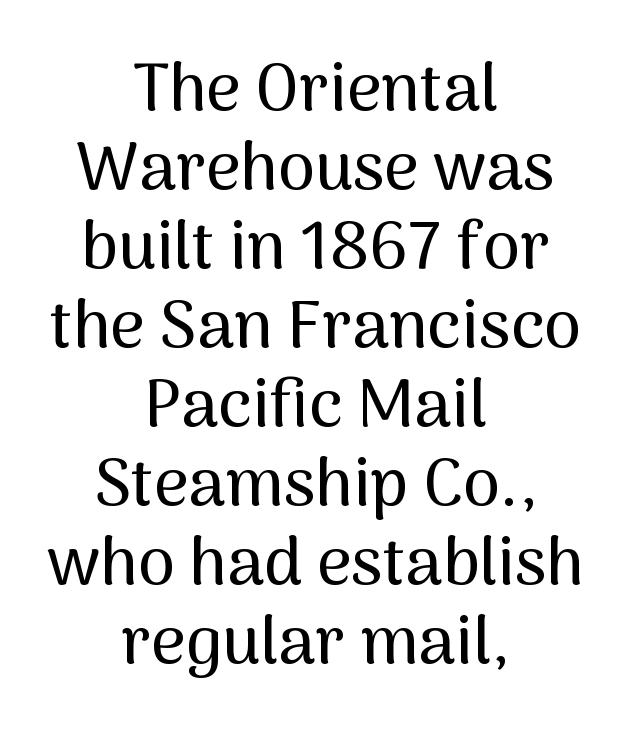
Serifs: no, the terminals of the letterforms are clean. These lines are centered, leaving both edges ragged. The passage shown is typed in a proportional face where columns would drift. The zone under the glyphs is completely vacant. Does the lettering tilt? It doesn't — this is upright. Words appear dense and cohesive because spacing is normal.
